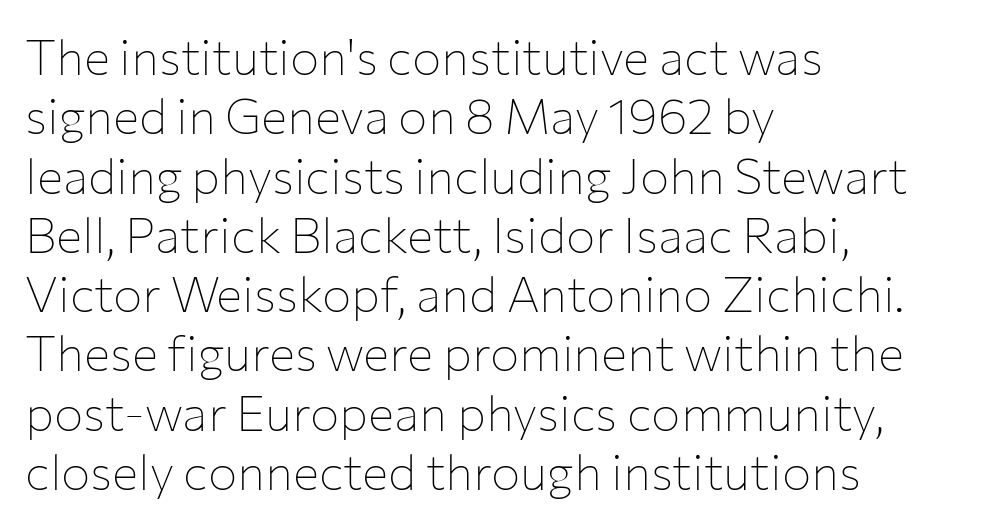
This sample has the flowing, uneven cadence of proportional lettering. Characters follow at the spacing the type designer built in. Leftover space on each line is placed entirely after the last word. Nobody drew a line under any word here.
